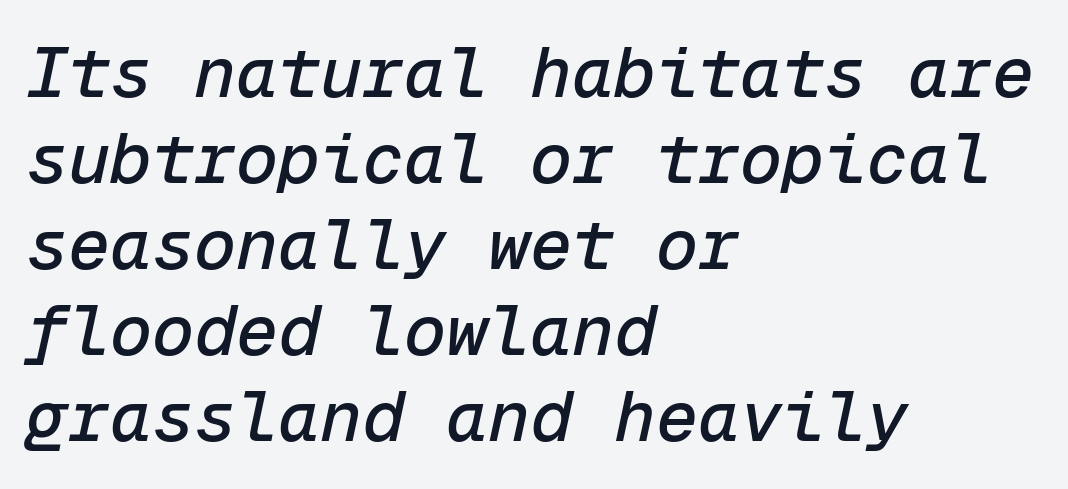
Do the characters align in a grid? Yes, the font is monospaced. Notice how the stems are inclined rather than vertical — that's the hallmark of italics. Where is the straight margin? On the left. The face used here is rendered with its standard letterfit.
